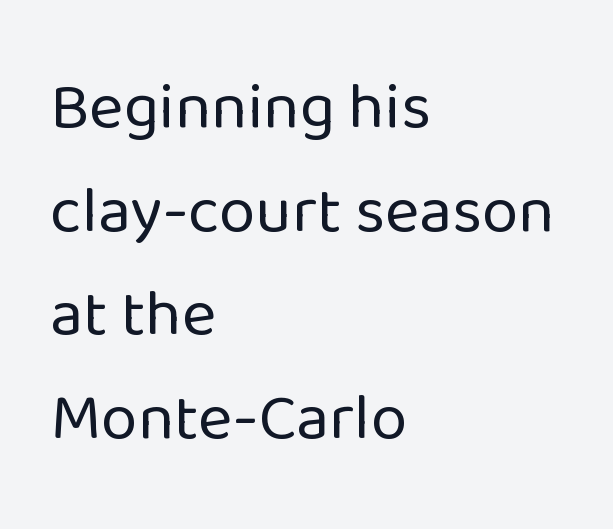
The image shows 66 px regular-weight sans-serif type, upright; set left-aligned, normal line spacing (1.57x), normal letter spacing, not underlined; low stroke contrast and a medium x-height.
